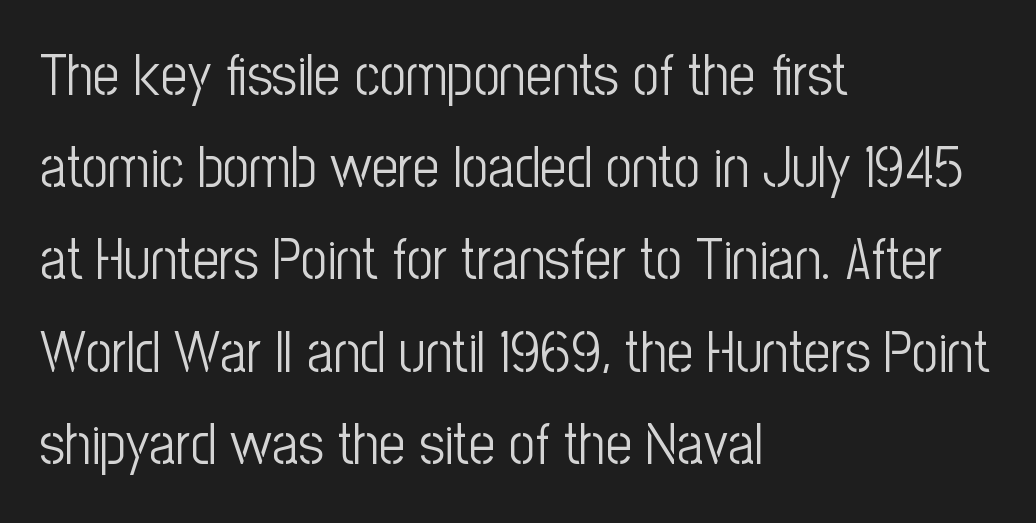
Q: Is the text bold? A: No.
Q: Is the text italic (slanted)? A: No, it is upright.
Q: Is the typeface a serif or a sans-serif typeface? A: Sans-serif.
Q: Is the text underlined? A: No.
Q: How is the paragraph aligned? A: Left-aligned.
Q: Is the spacing between letters normal or unusually wide? A: Normal.
Q: Is the spacing between lines tight, normal or loose? A: Normal.
Q: Width (condensed, normal, or wide)? A: Condensed.
Q: Stroke contrast? A: Low.
Q: x-height? A: Medium.
Q: Monospaced? A: No.
